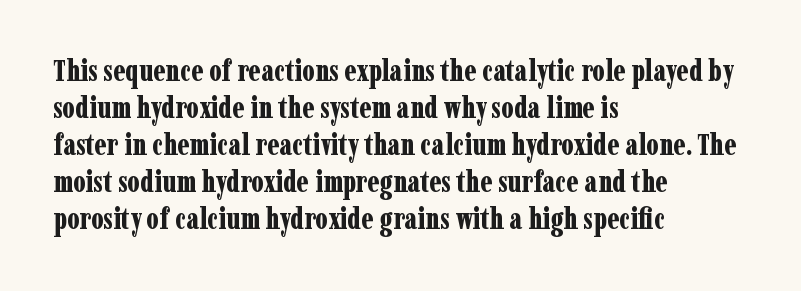
The image shows 29 px bold, condensed serif type, upright; set left-aligned, normal line spacing (1.28x), normal letter spacing, not underlined; low stroke contrast and a medium x-height.
